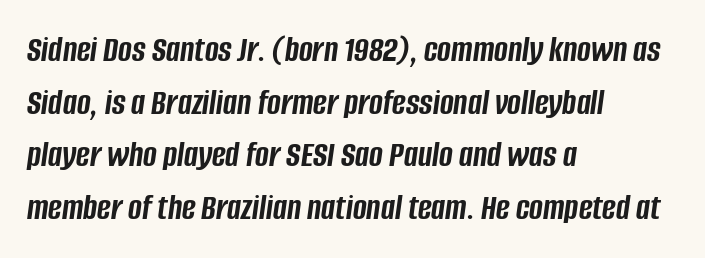
Glyph-to-glyph distance matches everyday printed text. The lettering tilts uniformly, giving the passage an italic look. The characters look thick and weighty, a clear bold. Note the varied advance widths — an 'i' is clearly narrower than an 'm'. The ragged edge is on the right, which tells us the setting is flush left.
